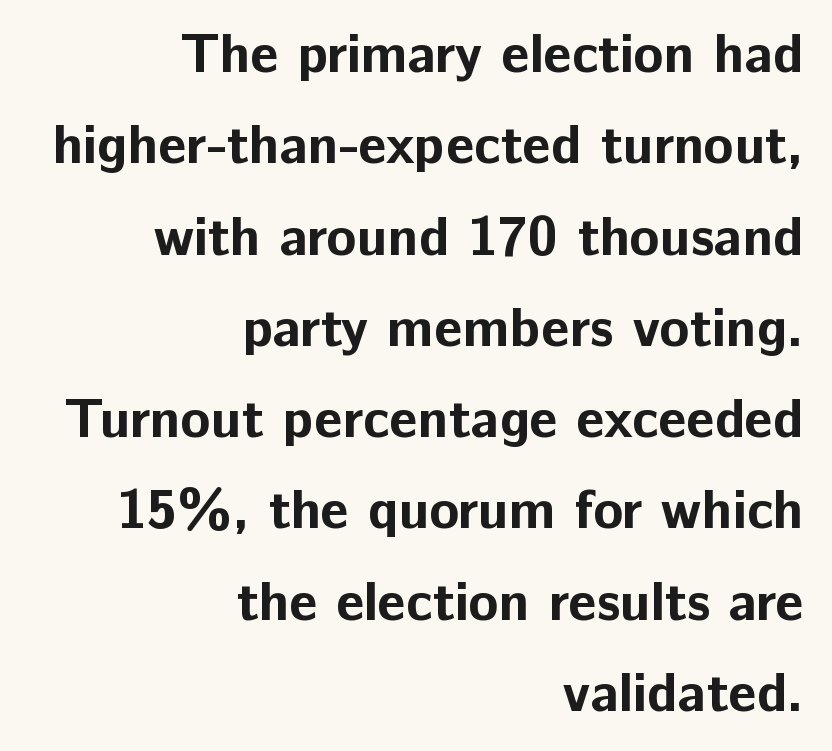
Summary of vertical rhythm: regular, with standard interline spacing. Pretty heavy lettering here — definitely bold. A typesetter would mark this as roman, not italic. Descenders hang freely into open space. Inter-character spacing is left at the font's built-in metrics. A flush-right, rag-left setting is used for this passage.
